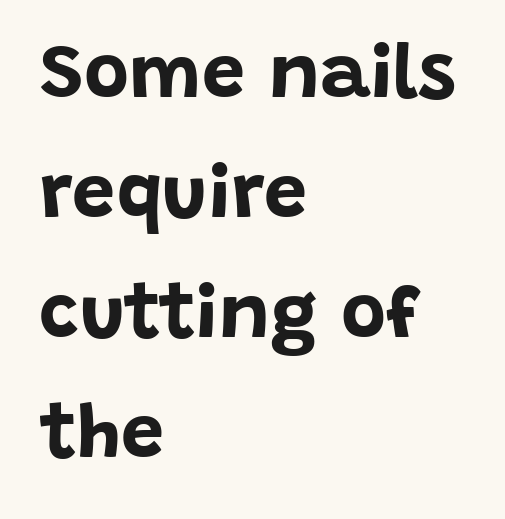
Q: Is the text bold? A: Yes.
Q: Is the text italic (slanted)? A: No, it is upright.
Q: Is the typeface a serif or a sans-serif typeface? A: Sans-serif.
Q: Is the text underlined? A: No.
Q: How is the paragraph aligned? A: Left-aligned.
Q: Is the spacing between letters normal or unusually wide? A: Normal.
Q: Is the spacing between lines tight, normal or loose? A: Normal.
Q: Width (condensed, normal, or wide)? A: Normal.
Q: Stroke contrast? A: Low.
Q: x-height? A: Large.
Q: Monospaced? A: No.
